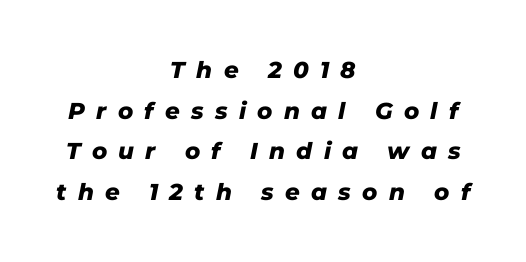
The image shows 23 px bold type, italic (leaning right); set centered, line spacing 1.77x, unusually wide letter spacing (+0.49 em), not underlined.
